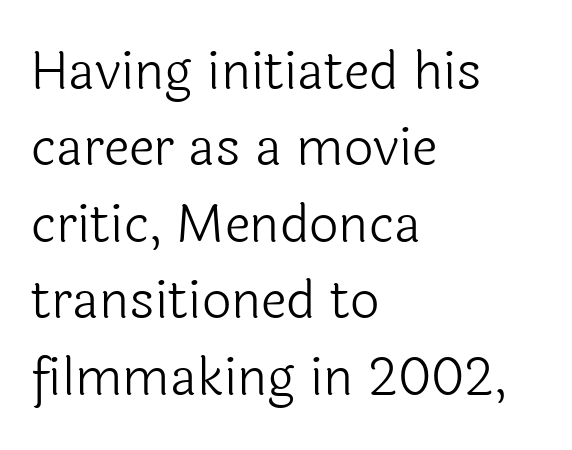
The image shows 52 px light sans-serif type, upright; set left-aligned, normal line spacing (1.47x), normal letter spacing, not underlined; a medium x-height.
